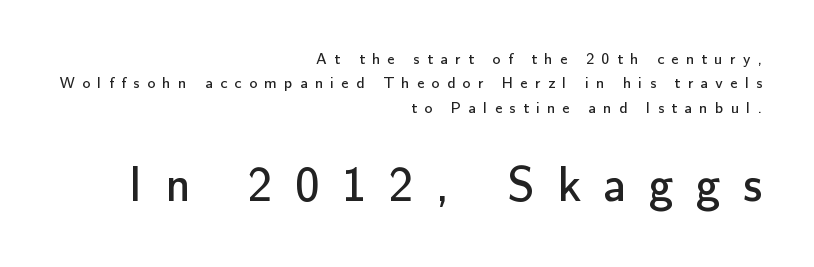
Q: Is the text bold? A: No.
Q: Is the text italic (slanted)? A: No, it is upright.
Q: Is the typeface a serif or a sans-serif typeface? A: Sans-serif.
Q: Is the text underlined? A: No.
Q: How is the paragraph aligned? A: Right-aligned.
Q: Is the spacing between letters normal or unusually wide? A: Unusually wide.
Q: Is the spacing between lines tight, normal or loose? A: Normal.
Q: Which block of text is set in a larger size, the first (top) or the second (bottom)? A: The second (bottom) one.
Q: Width (condensed, normal, or wide)? A: Normal.
Q: Stroke contrast? A: Low.
Q: x-height? A: Small.
Q: Monospaced? A: No.
